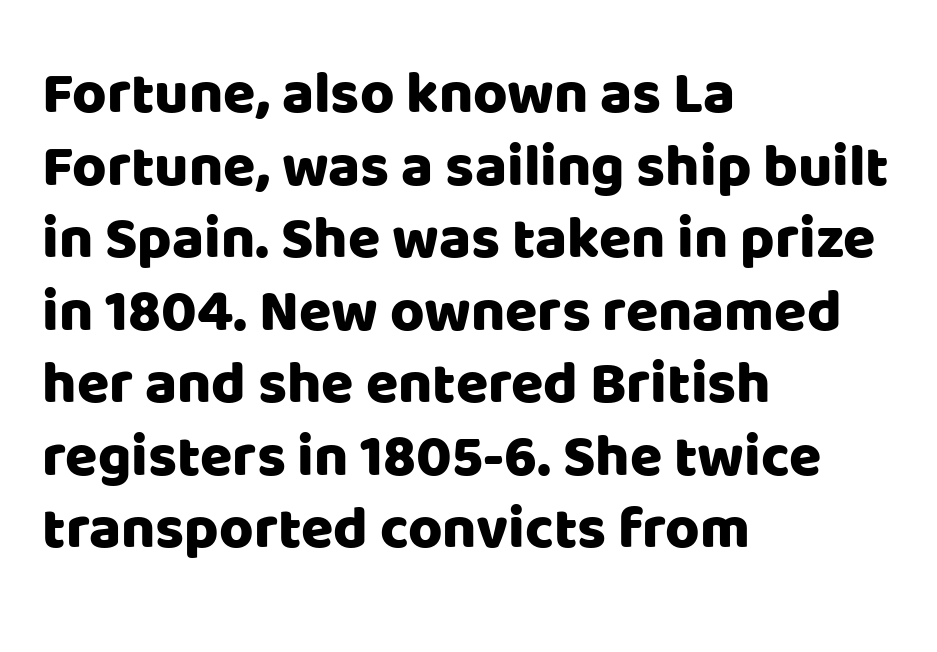
The image shows 59 px sans-serif type, upright; set left-aligned, line spacing 1.23x, normal letter spacing, not underlined; low stroke contrast and a large x-height.
